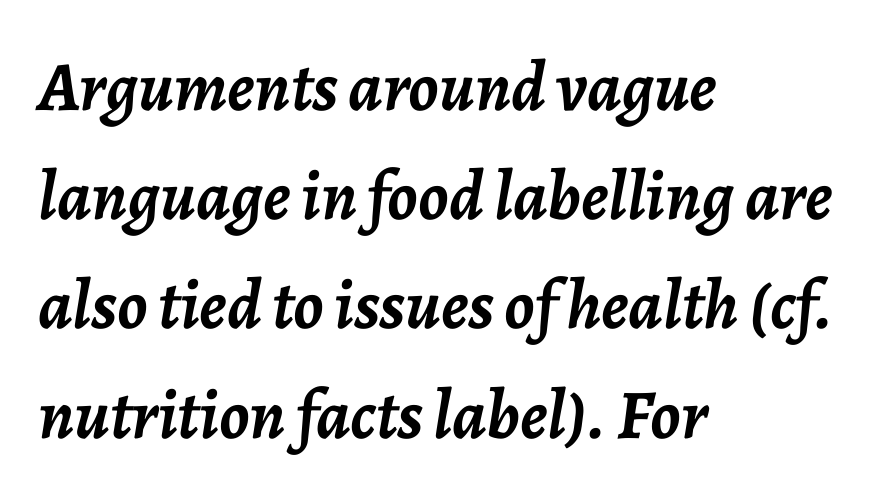
In terms of leading, this rendering sits right in the middle. The line texture is even and compact thanks to regular tracking. Notice how thick the strokes are: this is what a full bold looks like. Only glyphs here, with clear space below each row. Here the designer chose a conventional face with non-uniform glyph widths. Does the lettering tilt? It does — this is italic.
